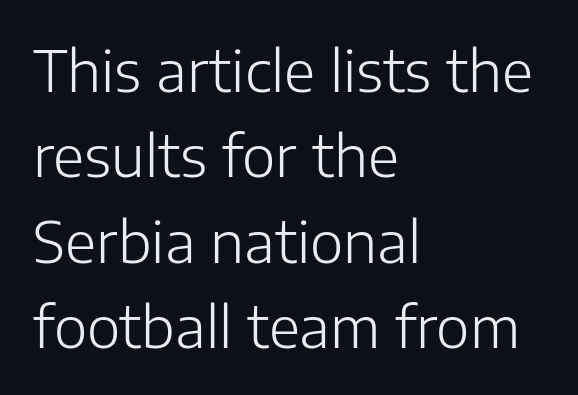
The image shows 57 px light sans-serif type, upright; set left-aligned, normal line spacing (1.5x), normal letter spacing, not underlined; low stroke contrast and a medium x-height.
